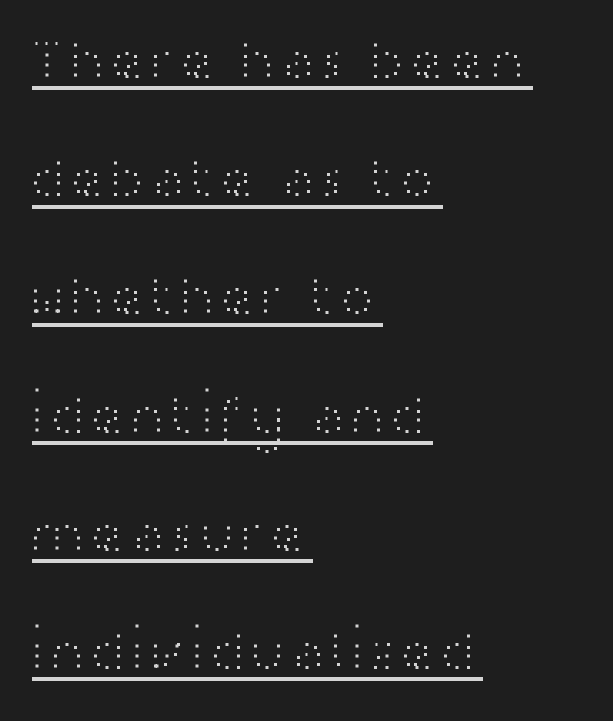
The image shows 60 px light, wide sans-serif type, upright; set left-aligned, loose line spacing (1.97x), normal letter spacing, underlined; high stroke contrast and a medium x-height.
